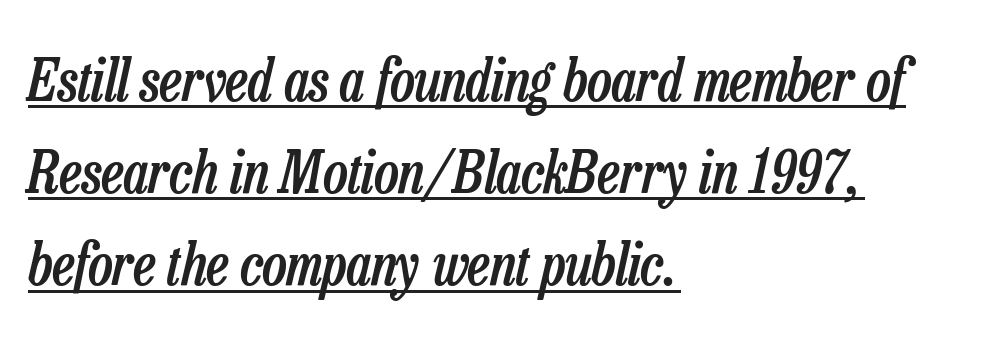
The image shows 58 px semibold, condensed type, italic (leaning right); set left-aligned, normal line spacing (1.59x), normal letter spacing, underlined; low stroke contrast and a medium x-height.
